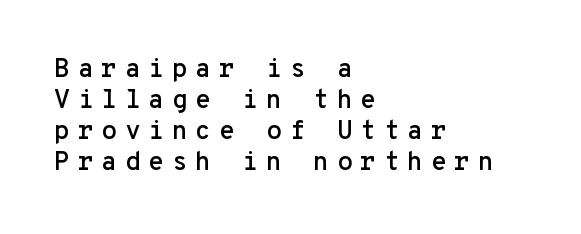
Q: Is the text italic (slanted)? A: No, it is upright.
Q: Is the text underlined? A: No.
Q: How is the paragraph aligned? A: Left-aligned.
Q: Is the spacing between letters normal or unusually wide? A: Unusually wide.
